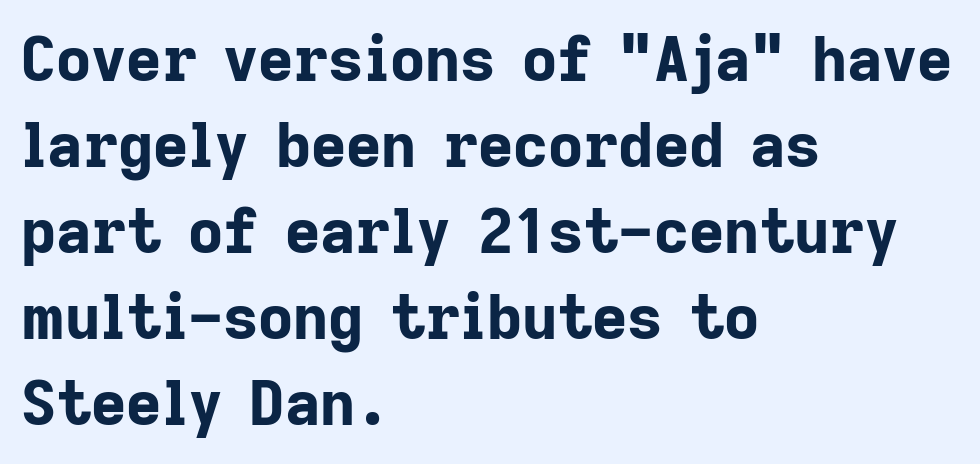
Q: Is the text bold? A: Yes.
Q: Is the text italic (slanted)? A: No, it is upright.
Q: Is the typeface a serif or a sans-serif typeface? A: Sans-serif.
Q: Is the text underlined? A: No.
Q: How is the paragraph aligned? A: Left-aligned.
Q: Is the spacing between letters normal or unusually wide? A: Normal.
Q: Is the spacing between lines tight, normal or loose? A: Normal.
Q: Width (condensed, normal, or wide)? A: Normal.
Q: Stroke contrast? A: Low.
Q: x-height? A: Medium.
Q: Monospaced? A: No.
